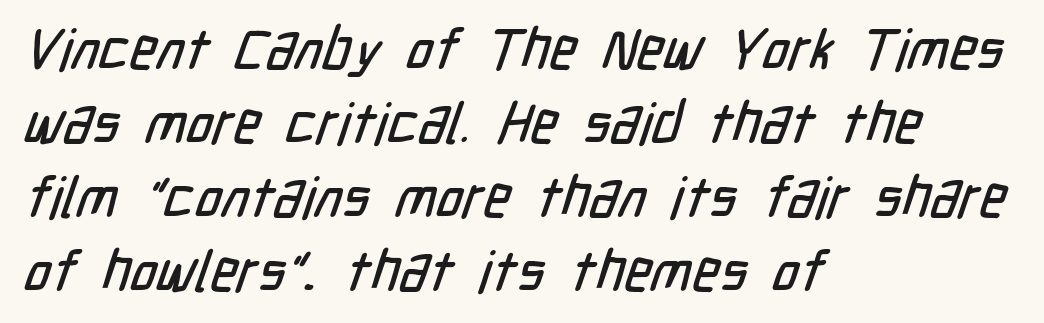
{"serif": "no", "width": "condensed", "stroke_contrast": "low", "x_height": "medium", "monospaced": "no", "underline": "no", "align": "left", "line_spacing": "normal", "line_spacing_ratio": 1.3, "letter_spacing": "normal", "letter_spacing_em": 0.0, "glyph_px": 57}
